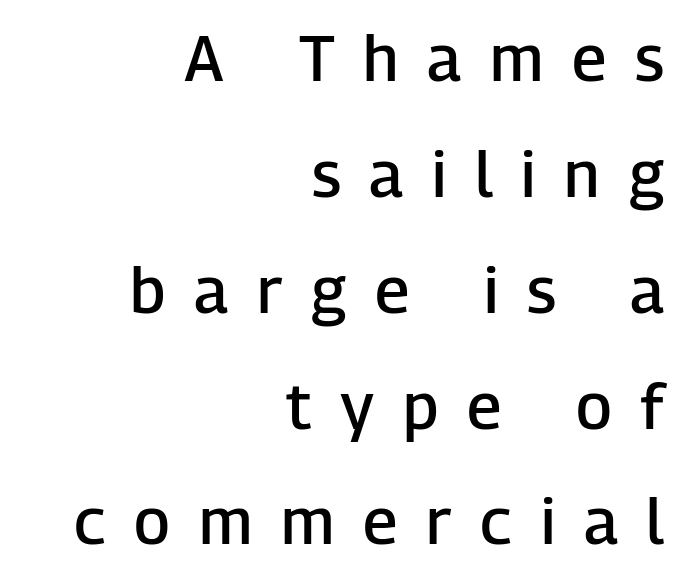
In terms of weight, the rendering is demibold, just under bold. The letters advance in unequal steps, a hallmark of proportional type. Letter spacing: wide. The designer went with a sans here, leaving each stem footless.
